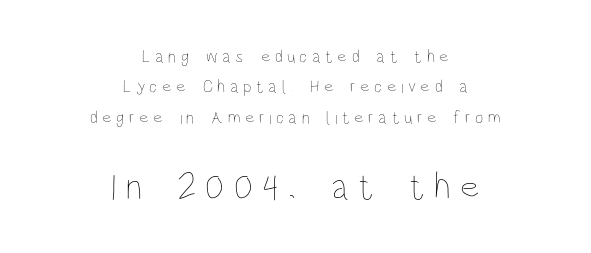
Q: Is the text bold? A: No.
Q: Is the text italic (slanted)? A: No, it is upright.
Q: Is the text underlined? A: No.
Q: How is the paragraph aligned? A: Centered.
Q: Is the spacing between letters normal or unusually wide? A: Unusually wide.
Q: Is the spacing between lines tight, normal or loose? A: Normal.
Q: Which block of text is set in a larger size, the first (top) or the second (bottom)? A: The second (bottom) one.
Q: Width (condensed, normal, or wide)? A: Condensed.
Q: Stroke contrast? A: Low.
Q: x-height? A: Large.
Q: Monospaced? A: No.
